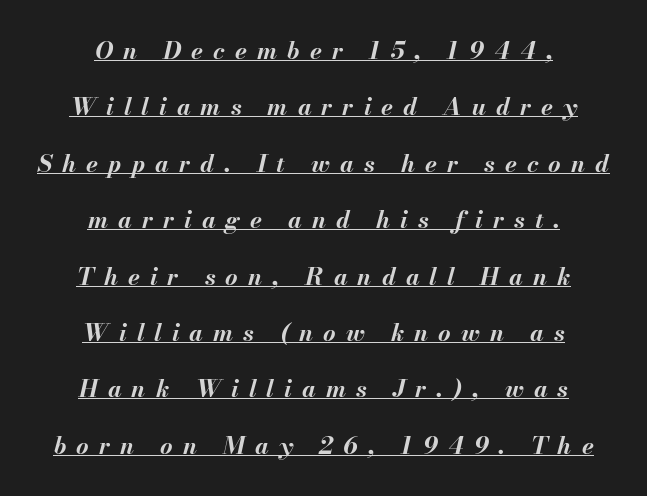
{"italic": "yes", "lean": "right", "slant_degrees": 13, "bold": "yes", "underline": "yes", "align": "center", "line_spacing": "loose", "line_spacing_ratio": 2.35, "letter_spacing": "wide", "letter_spacing_em": 0.42, "glyph_px": 24}
